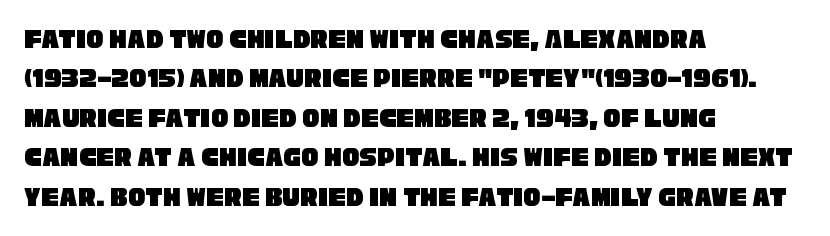
This sample keeps an unexceptional amount of space between lines. Reading down the block, your eye returns to a fixed left position each line. Does extra space separate the letters? No, they use regular spacing. Looks like regular typesetting: each glyph gets only the width it needs. Font category for this specimen: sans-serif.
